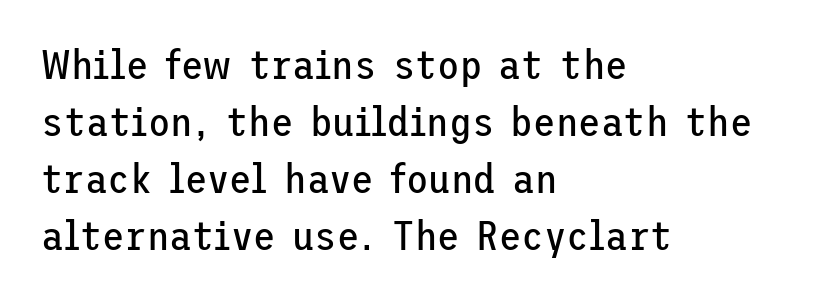
{"serif": "no", "italic": "no", "bold": "no", "weight": "regular", "width": "normal", "stroke_contrast": "low", "x_height": "medium", "underline": "no", "align": "left", "line_spacing": "normal", "line_spacing_ratio": 1.39, "letter_spacing": "normal", "letter_spacing_em": 0.0, "glyph_px": 41}
